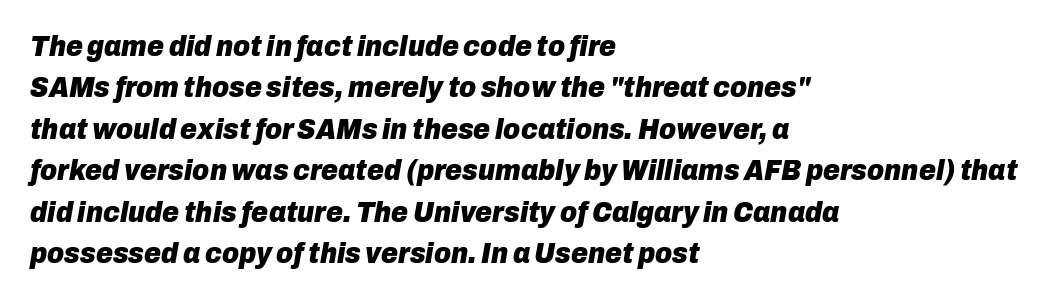
The image shows 29 px heavy type, italic (leaning right); set left-aligned, normal line spacing (1.43x), normal letter spacing, not underlined; low stroke contrast and a medium x-height.
